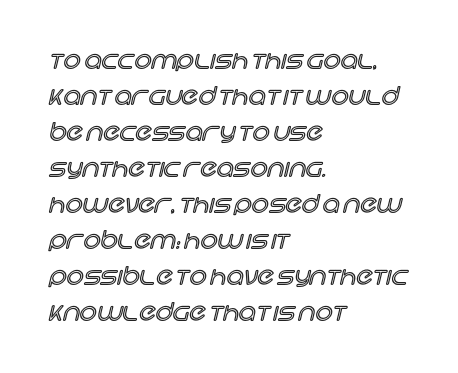
Whoever set this chose a conventional vertical rhythm. The line texture is even and compact thanks to regular tracking. Each row of text sits above clean, open space.
